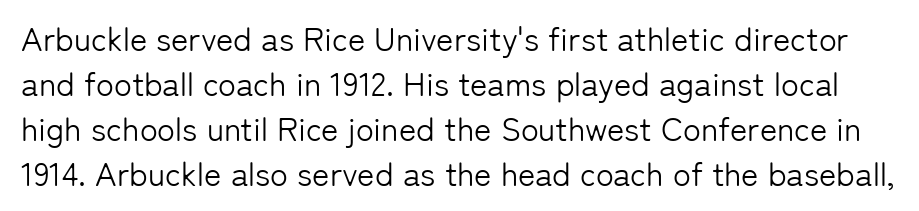
{"serif": "no", "italic": "no", "bold": "no", "weight": "light", "width": "normal", "stroke_contrast": "low", "x_height": "medium", "monospaced": "no", "underline": "no", "line_spacing": "normal", "line_spacing_ratio": 1.36, "letter_spacing": "normal", "letter_spacing_em": 0.0, "glyph_px": 33}
